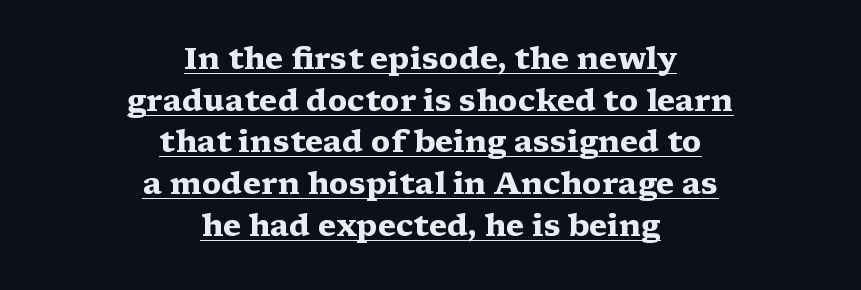
The image shows 30 px heavy, wide serif type, upright; set centered, normal line spacing (1.39x), normal letter spacing, underlined; medium stroke contrast and a medium x-height.
